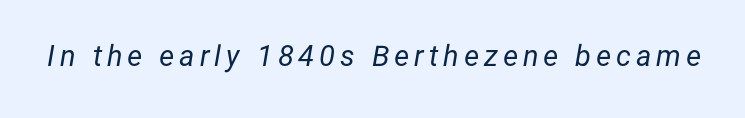
{"italic": "yes", "lean": "right", "slant_degrees": 12, "bold": "no", "weight": "regular", "width": "normal", "stroke_contrast": "low", "x_height": "medium", "monospaced": "no", "underline": "no", "glyph_px": 29}
